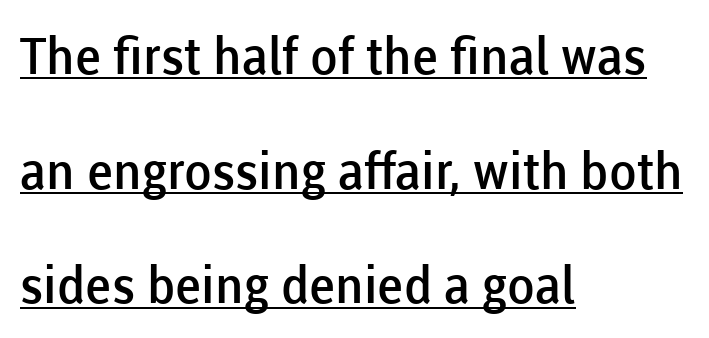
The image shows 51 px semibold sans-serif type, upright; set left-aligned, loose line spacing (2.25x), normal letter spacing, underlined; low stroke contrast and a medium x-height.
